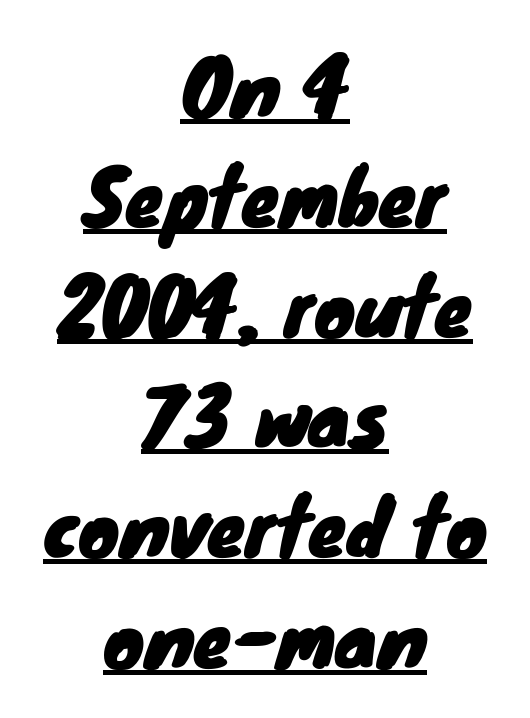
The image shows 77 px sans-serif type; set centered, normal line spacing (1.43x), normal letter spacing, underlined; low stroke contrast and a small x-height.
